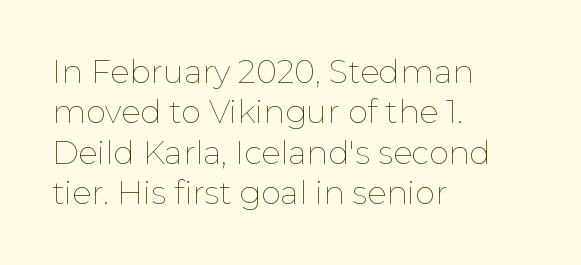
{"italic": "no", "bold": "no", "weight": "thin", "width": "normal", "stroke_contrast": "low", "x_height": "medium", "monospaced": "no", "underline": "no", "align": "left", "line_spacing": "normal", "line_spacing_ratio": 1.26, "letter_spacing": "normal", "letter_spacing_em": 0.0, "glyph_px": 32}
